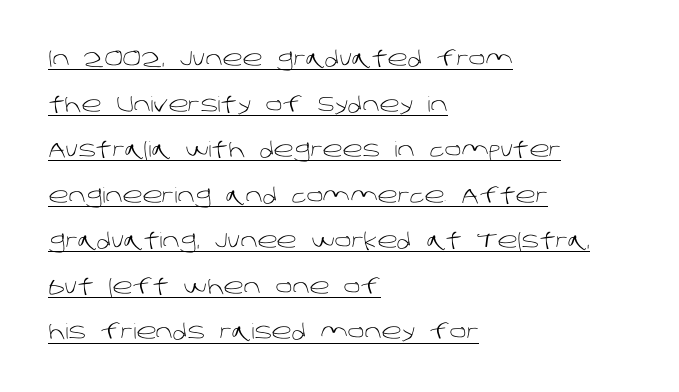
The horizontal fit of the characters is conventional and even. One-word summary of the alignment: left. This block would shrink considerably if given ordinary leading; it's expanded now. Is there an underline? Yes — a line sits under the letters. The weight would be labelled regular, book, light, or lighter still.
